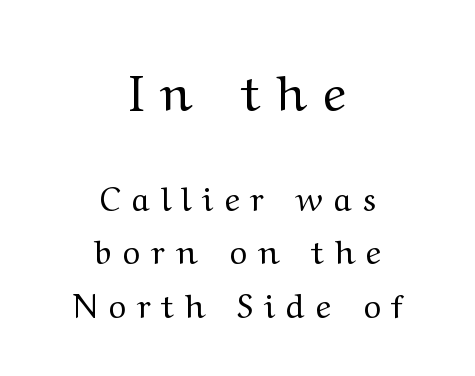
Words appear elongated and porous because spacing is wide. The passage shown is typed in a proportional face where columns would drift. Regular leading. Characters remain perfectly vertical along every line. Which margin do the lines hug? Neither — every line sits in the middle.
